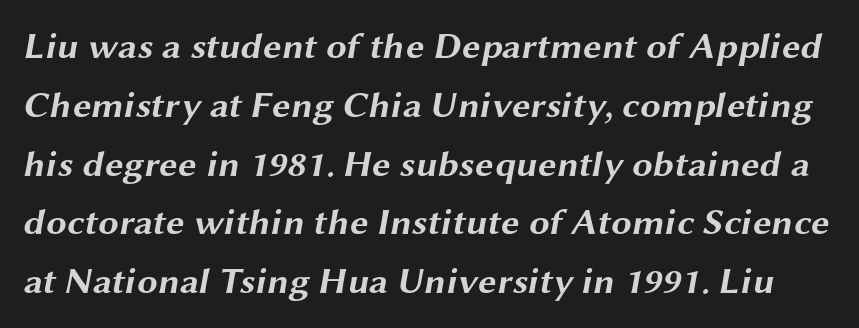
Q: Is the text bold? A: Yes.
Q: Is the typeface a serif or a sans-serif typeface? A: Sans-serif.
Q: Is the text underlined? A: No.
Q: Is the spacing between letters normal or unusually wide? A: Normal.
Q: Is the spacing between lines tight, normal or loose? A: Normal.
Q: Width (condensed, normal, or wide)? A: Wide.
Q: Stroke contrast? A: Medium.
Q: x-height? A: Medium.
Q: Monospaced? A: No.
